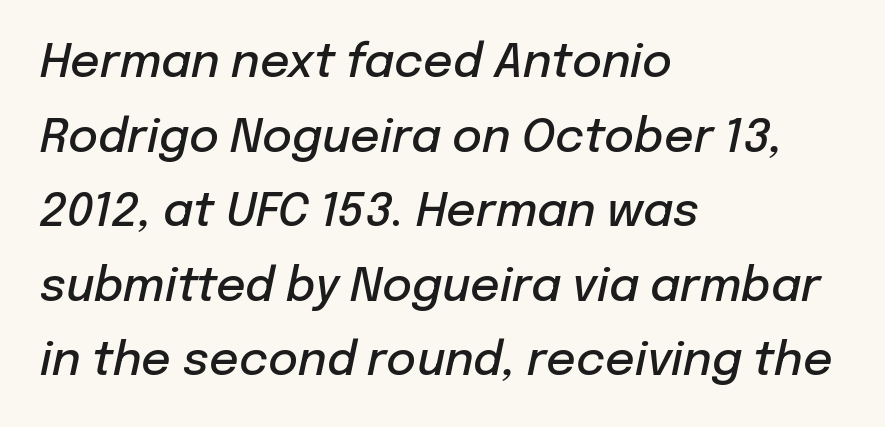
Q: Is the text bold? A: Semi-bold.
Q: Is the text italic (slanted)? A: Yes, it leans right by about 12 degrees.
Q: Is the text underlined? A: No.
Q: How is the paragraph aligned? A: Left-aligned.
Q: Is the spacing between letters normal or unusually wide? A: Normal.
Q: Is the spacing between lines tight, normal or loose? A: Normal.
Q: Width (condensed, normal, or wide)? A: Normal.
Q: Stroke contrast? A: Low.
Q: x-height? A: Medium.
Q: Monospaced? A: No.
